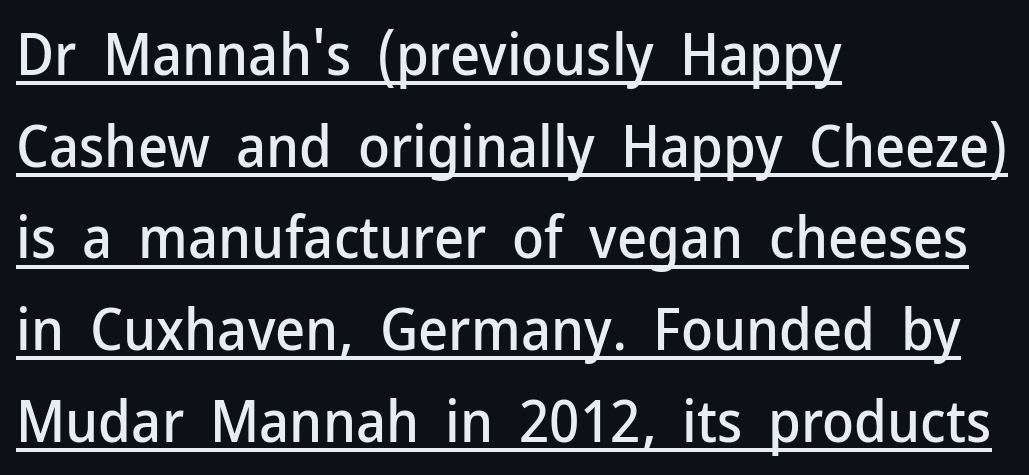
Q: Is the text italic (slanted)? A: No, it is upright.
Q: Is the typeface a serif or a sans-serif typeface? A: Sans-serif.
Q: Is the text underlined? A: Yes.
Q: How is the paragraph aligned? A: Left-aligned.
Q: Is the spacing between letters normal or unusually wide? A: Normal.
Q: Is the spacing between lines tight, normal or loose? A: Normal.
Q: Width (condensed, normal, or wide)? A: Normal.
Q: Stroke contrast? A: Low.
Q: x-height? A: Medium.
Q: Monospaced? A: No.
